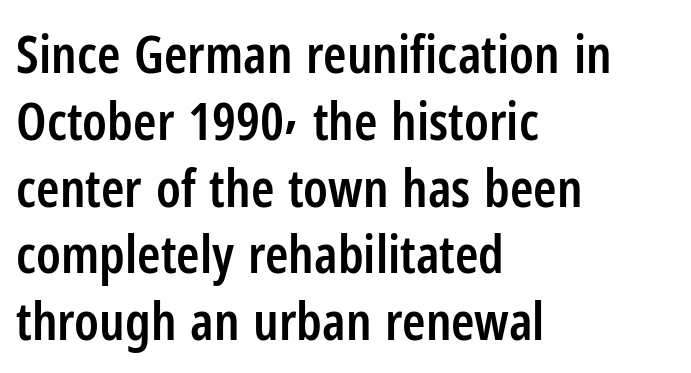
The image shows 53 px semibold, condensed sans-serif type, upright; set left-aligned, normal line spacing (1.26x), normal letter spacing, not underlined; low stroke contrast and a medium x-height.
